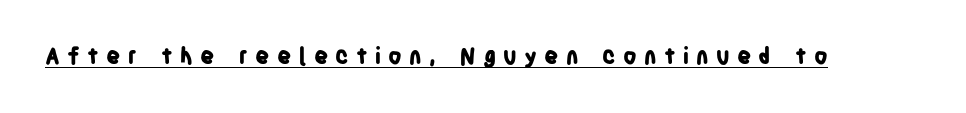
The image shows 22 px bold type, upright; set unusually wide letter spacing (+0.33 em), underlined.
